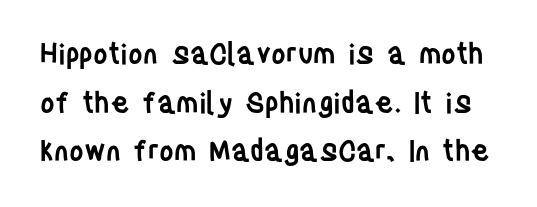
The image shows 28 px semibold, condensed sans-serif type, upright; set line spacing 1.74x, normal letter spacing, not underlined; low stroke contrast and a large x-height.
